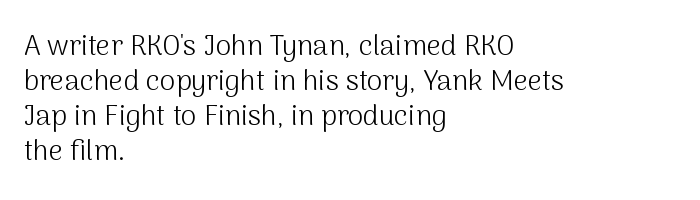
Q: Is the text bold? A: No.
Q: Is the text italic (slanted)? A: No, it is upright.
Q: Is the typeface a serif or a sans-serif typeface? A: Sans-serif.
Q: Is the text underlined? A: No.
Q: How is the paragraph aligned? A: Left-aligned.
Q: Is the spacing between letters normal or unusually wide? A: Normal.
Q: Is the spacing between lines tight, normal or loose? A: Normal.
Q: Width (condensed, normal, or wide)? A: Normal.
Q: Stroke contrast? A: Medium.
Q: x-height? A: Medium.
Q: Monospaced? A: No.
